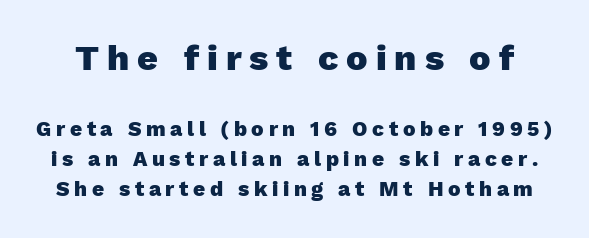
Q: Is the text bold? A: Yes.
Q: Is the text italic (slanted)? A: No, it is upright.
Q: Is the typeface a serif or a sans-serif typeface? A: Sans-serif.
Q: Is the text underlined? A: No.
Q: Is the spacing between letters normal or unusually wide? A: Unusually wide.
Q: Is the spacing between lines tight, normal or loose? A: Normal.
Q: Which block of text is set in a larger size, the first (top) or the second (bottom)? A: The first (top) one.
Q: Width (condensed, normal, or wide)? A: Normal.
Q: Stroke contrast? A: Low.
Q: x-height? A: Medium.
Q: Monospaced? A: No.
